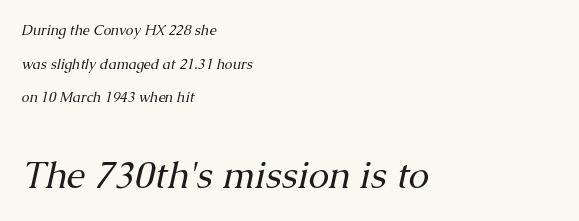
{"serif": "yes", "italic": "yes", "lean": "right", "slant_degrees": 13, "bold": "no", "weight": "regular", "width": "normal", "stroke_contrast": "medium", "x_height": "medium", "monospaced": "no", "underline": "no", "align": "left", "line_spacing": "loose", "line_spacing_ratio": 2.4, "letter_spacing": "normal", "letter_spacing_em": 0.0, "larger_block": "second", "size_ratio": 2.64, "glyph_px": 37}
